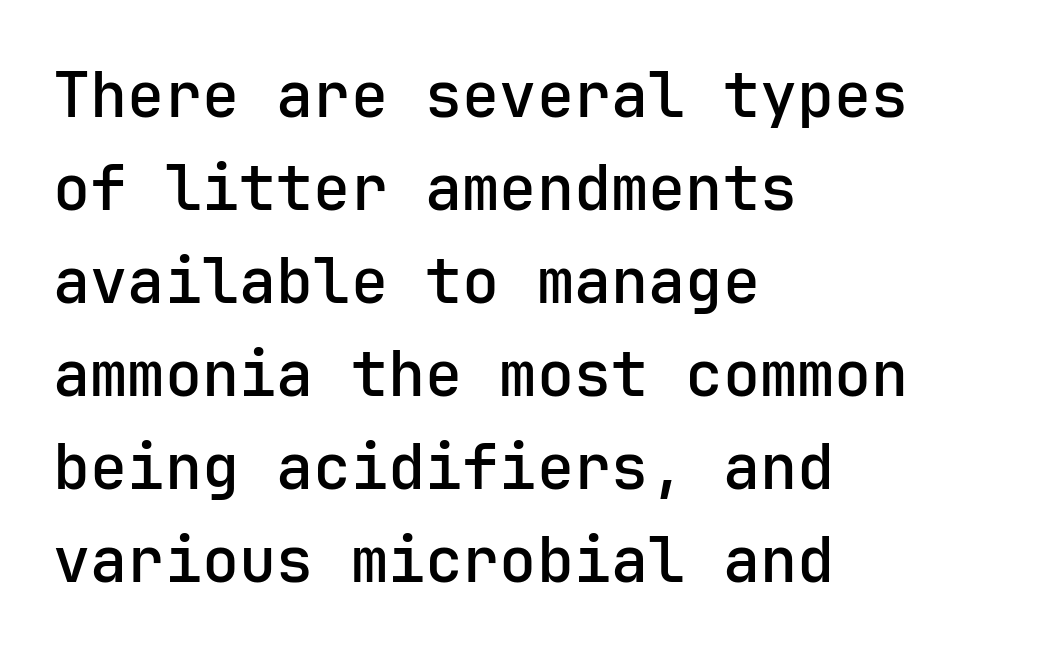
Q: Is the text italic (slanted)? A: No, it is upright.
Q: Is the typeface a serif or a sans-serif typeface? A: Sans-serif.
Q: Is the text underlined? A: No.
Q: How is the paragraph aligned? A: Left-aligned.
Q: Is the spacing between letters normal or unusually wide? A: Normal.
Q: Is the spacing between lines tight, normal or loose? A: Normal.
Q: Width (condensed, normal, or wide)? A: Normal.
Q: Stroke contrast? A: Low.
Q: x-height? A: Medium.
Q: Monospaced? A: Yes.
